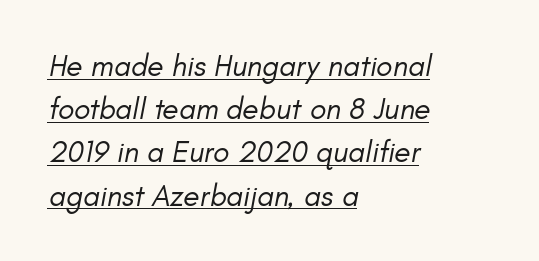
The image shows 30 px regular-weight type, italic (leaning right); set left-aligned, normal line spacing (1.44x), normal letter spacing, underlined; low stroke contrast and a small x-height.
